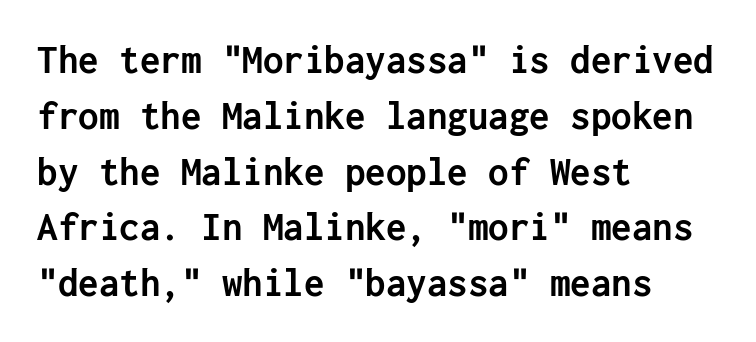
The image shows 41 px semibold sans-serif type, upright; set left-aligned, normal line spacing (1.36x), normal letter spacing, not underlined; low stroke contrast and a medium x-height.
